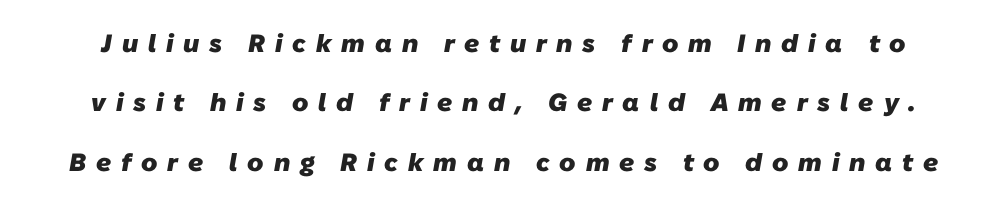
Q: Is the text bold? A: Yes.
Q: Is the text underlined? A: No.
Q: Is the spacing between letters normal or unusually wide? A: Unusually wide.
Q: Is the spacing between lines tight, normal or loose? A: Loose.
